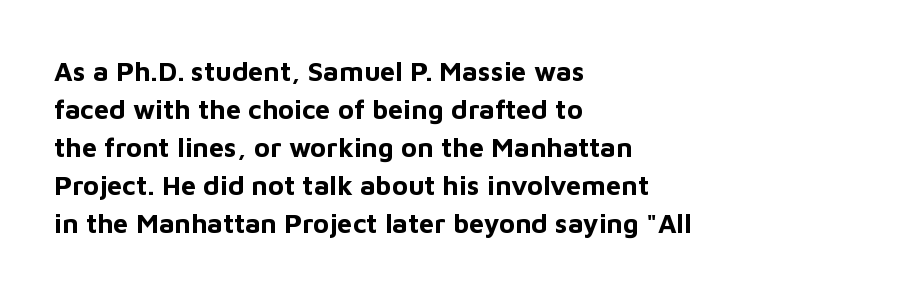
{"italic": "no", "bold": "yes", "underline": "no", "align": "left", "line_spacing": "normal", "line_spacing_ratio": 1.41, "letter_spacing": "normal", "letter_spacing_em": 0.0, "glyph_px": 27}
